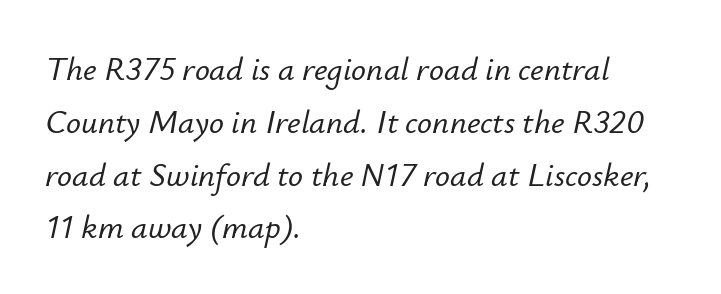
The letterforms sit shoulder to shoulder at normal distance. The passage is arranged the way most books set body copy — flush left. The block of text has a typical density, with ordinary space between rows. Proportional: the letters do not fall into vertical columns.
